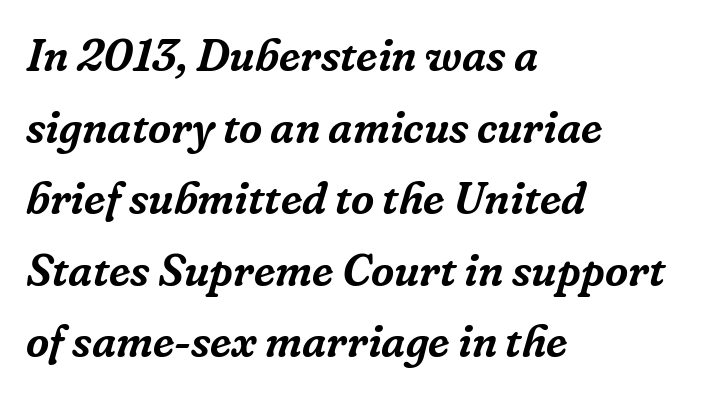
{"serif": "yes", "italic": "yes", "lean": "right", "slant_degrees": 16, "width": "normal", "stroke_contrast": "low", "x_height": "medium", "monospaced": "no", "underline": "no", "align": "left", "line_spacing": "normal", "line_spacing_ratio": 1.59, "letter_spacing": "normal", "letter_spacing_em": 0.0, "glyph_px": 45}
